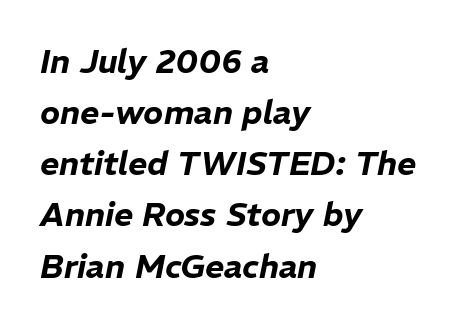
Q: Is the text italic (slanted)? A: Yes, it leans right by about 11 degrees.
Q: Is the text underlined? A: No.
Q: How is the paragraph aligned? A: Left-aligned.
Q: Is the spacing between letters normal or unusually wide? A: Normal.
Q: Is the spacing between lines tight, normal or loose? A: Normal.
Q: Width (condensed, normal, or wide)? A: Normal.
Q: Stroke contrast? A: Low.
Q: x-height? A: Medium.
Q: Monospaced? A: No.
